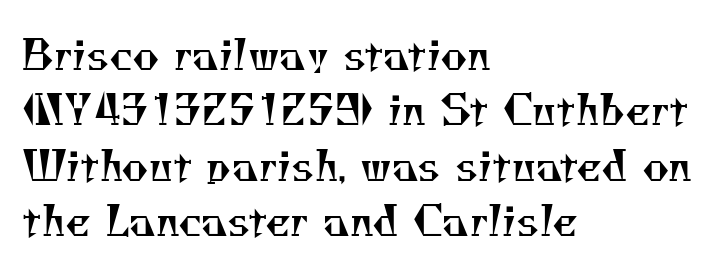
{"serif": "yes", "bold": "no", "weight": "regular", "width": "normal", "stroke_contrast": "medium", "x_height": "small", "monospaced": "no", "underline": "no", "align": "left", "line_spacing": "normal", "line_spacing_ratio": 1.35, "letter_spacing": "normal", "letter_spacing_em": 0.0, "glyph_px": 41}
